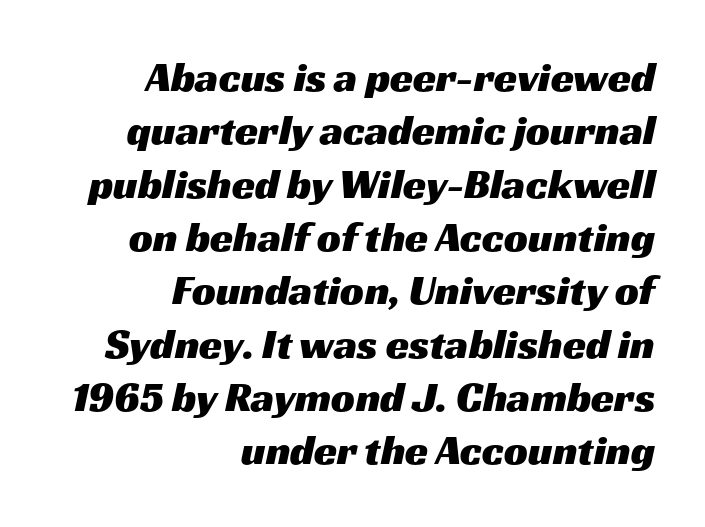
{"serif": "no", "width": "wide", "stroke_contrast": "medium", "x_height": "medium", "monospaced": "no", "underline": "no", "align": "right", "line_spacing": "normal", "line_spacing_ratio": 1.27, "letter_spacing": "normal", "letter_spacing_em": 0.0, "glyph_px": 42}
